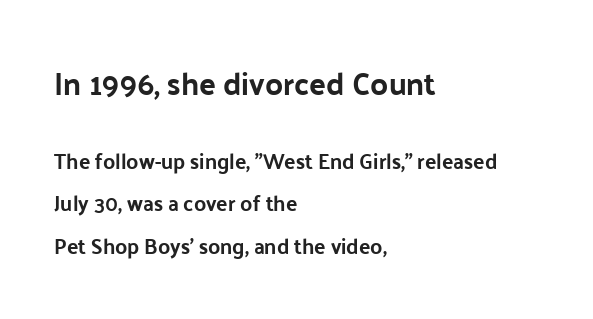
The image shows 31 px sans-serif type, upright; set left-aligned, loose line spacing (2.01x), normal letter spacing, not underlined; the first (top) block is 1.48x larger; low stroke contrast and a medium x-height.
